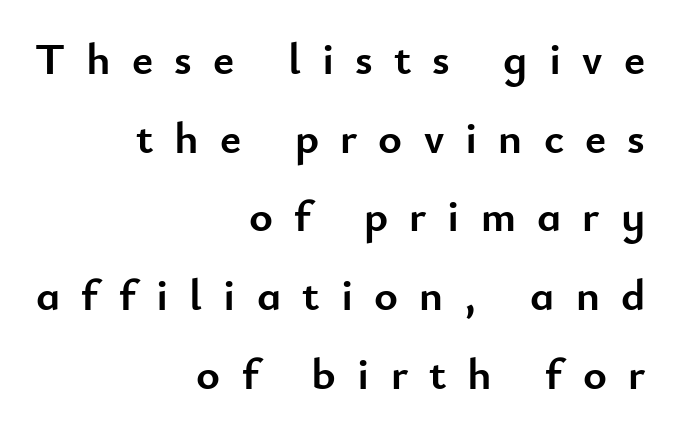
Q: Is the text bold? A: Yes.
Q: Is the text italic (slanted)? A: No, it is upright.
Q: Is the typeface a serif or a sans-serif typeface? A: Sans-serif.
Q: Is the text underlined? A: No.
Q: How is the paragraph aligned? A: Right-aligned.
Q: Is the spacing between letters normal or unusually wide? A: Unusually wide.
Q: Width (condensed, normal, or wide)? A: Normal.
Q: Stroke contrast? A: Low.
Q: x-height? A: Small.
Q: Monospaced? A: No.
